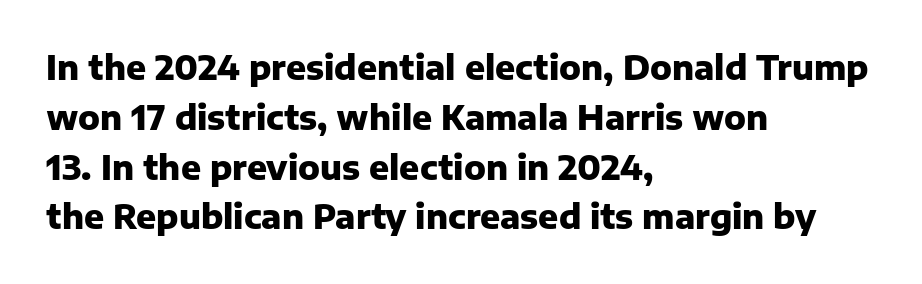
Q: Is the text bold? A: Yes.
Q: Is the text italic (slanted)? A: No, it is upright.
Q: Is the typeface a serif or a sans-serif typeface? A: Sans-serif.
Q: Is the text underlined? A: No.
Q: How is the paragraph aligned? A: Left-aligned.
Q: Is the spacing between letters normal or unusually wide? A: Normal.
Q: Is the spacing between lines tight, normal or loose? A: Normal.
Q: Width (condensed, normal, or wide)? A: Normal.
Q: Stroke contrast? A: Low.
Q: x-height? A: Medium.
Q: Monospaced? A: No.
